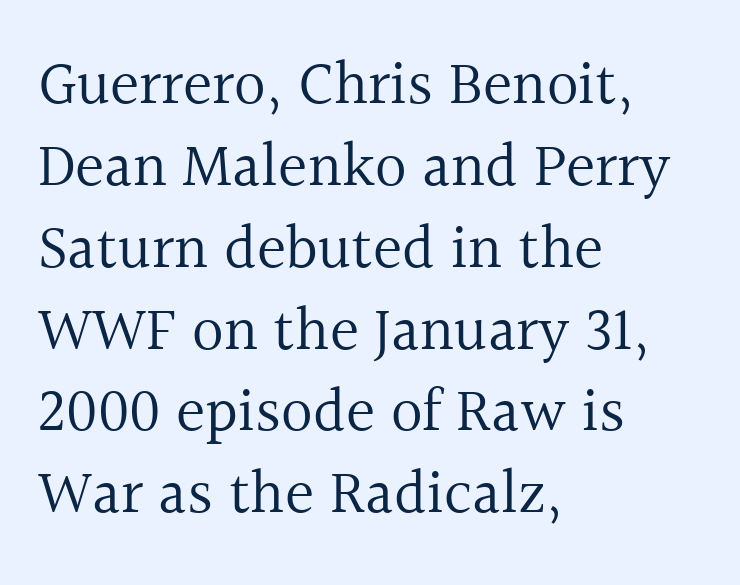
These lines keep a tight, regular rhythm from letter to letter. Short and long lines alike share a common starting point at left. The font family rendered here belongs to the serif group. The font's upright variant was chosen for this text. The passage shown is not bold in any degree.
